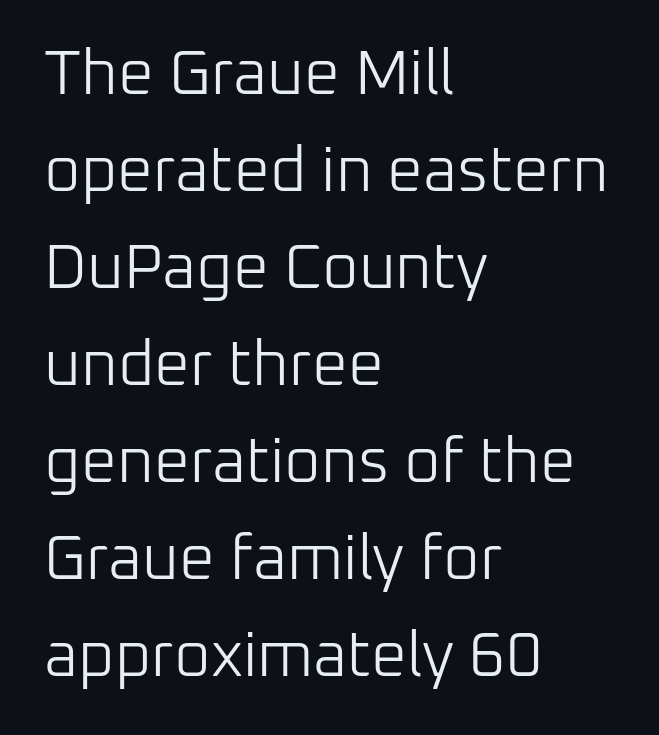
The image shows 63 px light sans-serif type, upright; set left-aligned, normal line spacing (1.54x), normal letter spacing, not underlined; low stroke contrast and a medium x-height.
